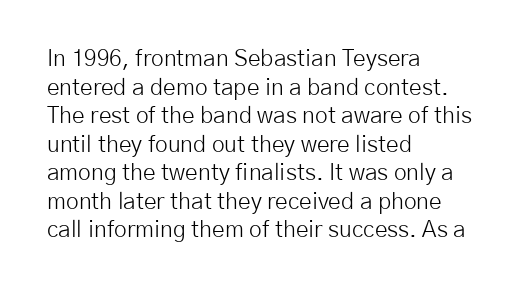
Beneath every word, the page is bare. On a weight scale, this lands at 450 or below. Look at the tracking — it's just the regular setting, nothing added. The typesetter chose a ragged-right arrangement here. Upright lettering throughout.
